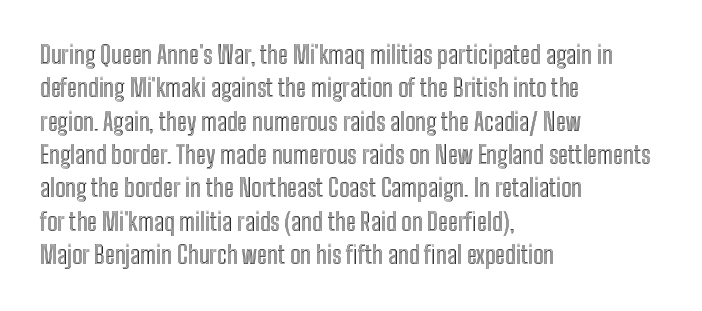
Style check: upright. Bare-footed words on every line. The passage shown has conventional tracking throughout. If you measured baseline to baseline, you'd find a middling distance. A student would call this left alignment; a typographer would say flush left, rag right.
